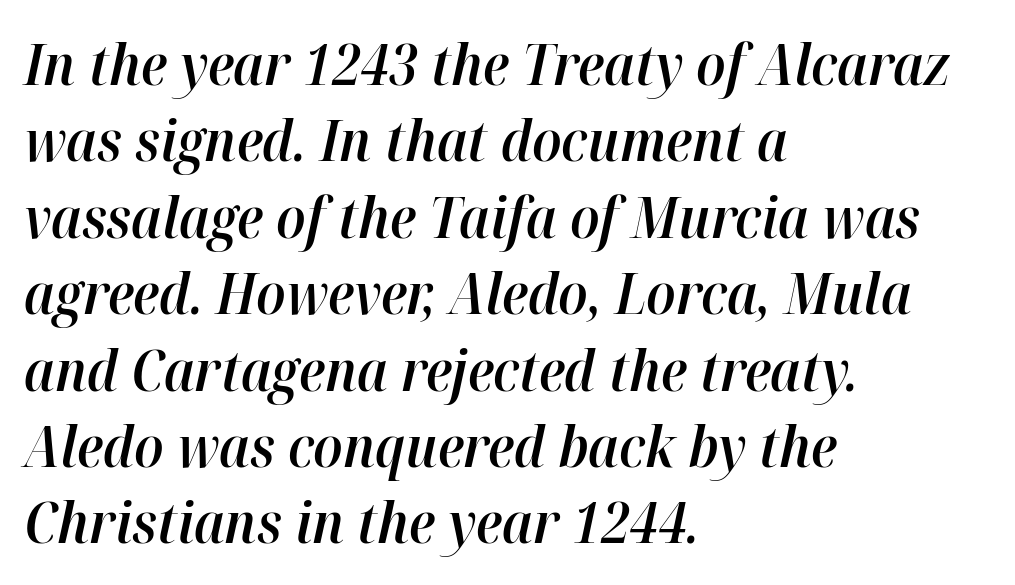
{"italic": "yes", "lean": "right", "slant_degrees": 12, "bold": "semi", "weight": "semibold", "width": "normal", "stroke_contrast": "high", "x_height": "medium", "monospaced": "no", "underline": "no", "align": "left", "line_spacing": "normal", "line_spacing_ratio": 1.34, "letter_spacing": "normal", "letter_spacing_em": 0.0, "glyph_px": 57}
